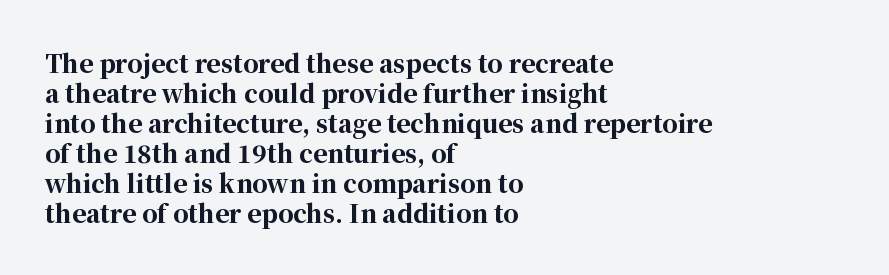
The characters look thick and weighty, a clear bold. Rows of type keep a routine distance in the vertical direction. Each word holds together tightly as a unit, with standard inter-letter gaps. Does the copy run flush right? No — it runs flush left. Beneath every word, the page is bare.
